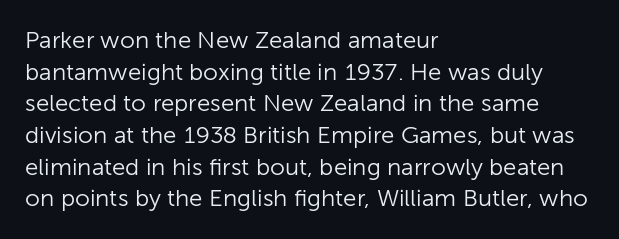
Leftover space on each line is placed entirely after the last word. The typesetting does not lean heavy: it is not bold. Honestly, the letter spacing is just normal — you wouldn't notice it. Underline: absent. If you drew a line through each stem, it would be perfectly vertical.
